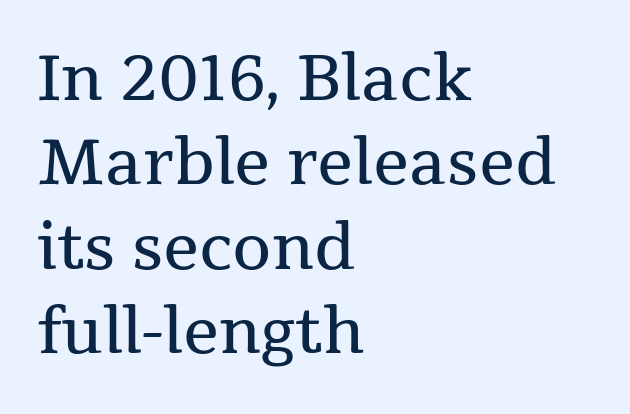
{"serif": "yes", "italic": "no", "bold": "no", "weight": "regular", "width": "normal", "stroke_contrast": "medium", "x_height": "medium", "monospaced": "no", "underline": "no", "align": "left", "line_spacing": "normal", "line_spacing_ratio": 1.34, "letter_spacing": "normal", "letter_spacing_em": 0.0, "glyph_px": 63}
